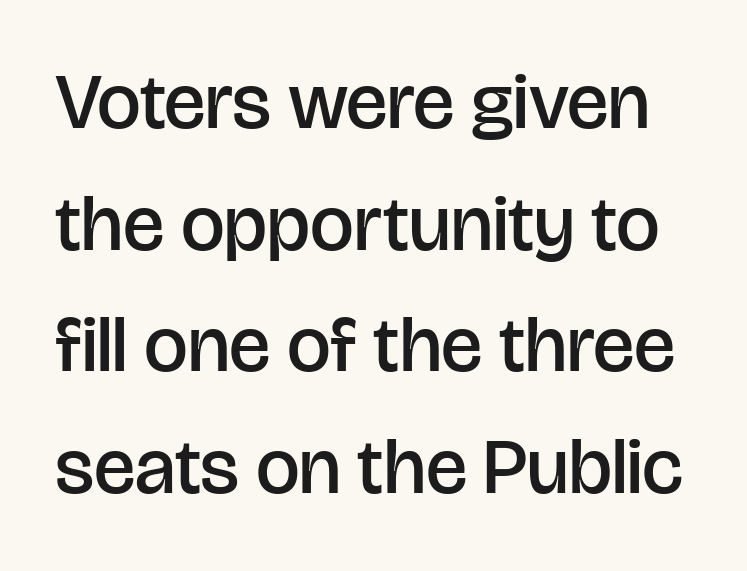
{"serif": "no", "italic": "no", "bold": "semi", "weight": "semibold", "width": "normal", "stroke_contrast": "low", "x_height": "large", "monospaced": "no", "underline": "no", "line_spacing": "normal", "line_spacing_ratio": 1.56, "letter_spacing": "normal", "letter_spacing_em": 0.0, "glyph_px": 78}
